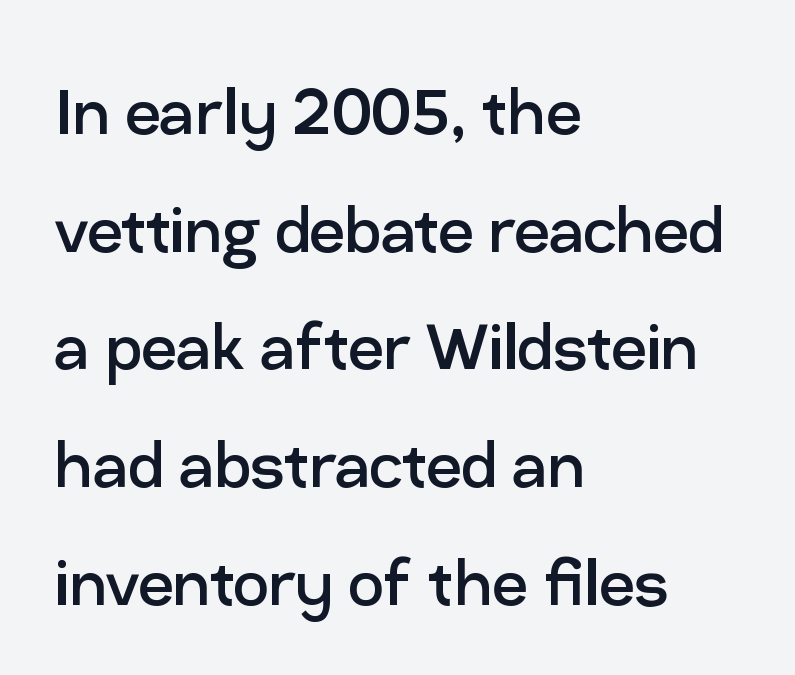
Which margin do the lines hug? The left one — the right edge is uneven. In terms of letterspacing, this is plain default setting. Is there much room between lines? A standard amount, neither cramped nor airy. Do the characters align in a grid? No, the font is proportional.
